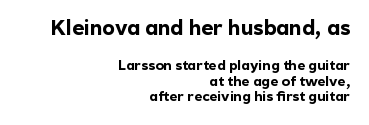
Style check: upright. The passage shown stacks its lines with hardly any gap. The emphasis by scale lands on block number one, above. The passage shown is not underscored anywhere. This rendering leaves character spacing at its baseline value.
